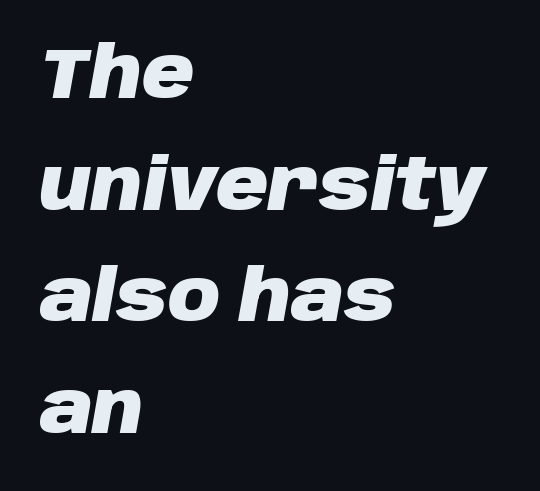
{"italic": "yes", "lean": "right", "slant_degrees": 10, "bold": "yes", "weight": "heavy", "width": "normal", "stroke_contrast": "low", "x_height": "large", "monospaced": "no", "underline": "no", "align": "left", "line_spacing": "normal", "line_spacing_ratio": 1.55, "letter_spacing": "normal", "letter_spacing_em": 0.0, "glyph_px": 72}
